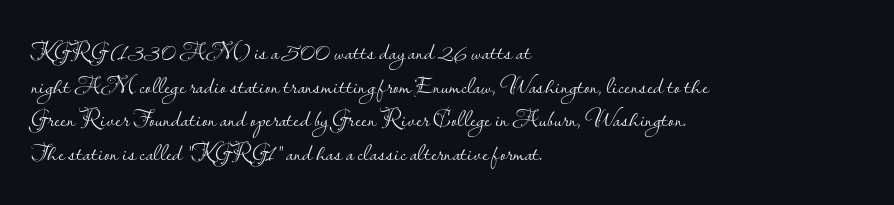
{"bold": "no", "underline": "no", "align": "left", "line_spacing": "normal", "line_spacing_ratio": 1.35, "letter_spacing": "normal", "letter_spacing_em": 0.0, "glyph_px": 25}
